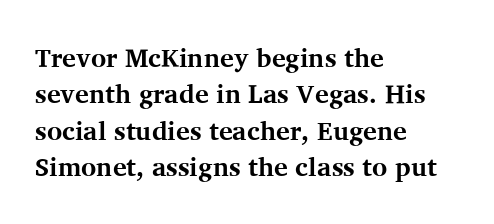
{"italic": "no", "bold": "yes", "underline": "no", "align": "left", "line_spacing": "normal", "line_spacing_ratio": 1.4, "letter_spacing": "normal", "letter_spacing_em": 0.0, "glyph_px": 26}
